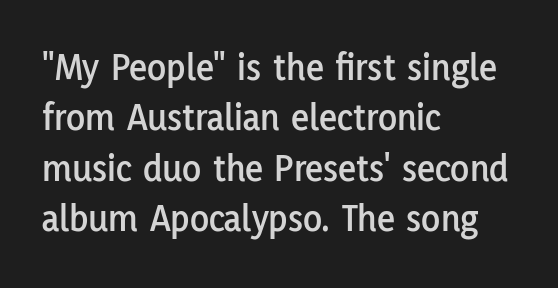
The image shows 39 px sans-serif type, upright; set left-aligned, normal line spacing (1.29x), normal letter spacing, not underlined; low stroke contrast and a medium x-height.
